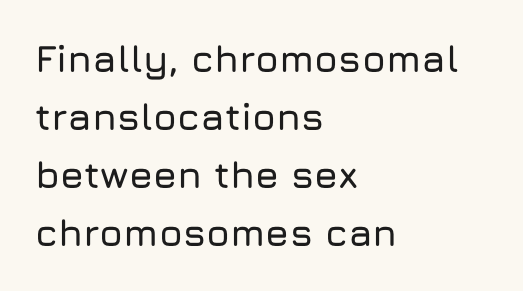
Q: Is the text italic (slanted)? A: No, it is upright.
Q: Is the typeface a serif or a sans-serif typeface? A: Sans-serif.
Q: Is the text underlined? A: No.
Q: How is the paragraph aligned? A: Left-aligned.
Q: Is the spacing between letters normal or unusually wide? A: Normal.
Q: Is the spacing between lines tight, normal or loose? A: Normal.
Q: Width (condensed, normal, or wide)? A: Normal.
Q: Stroke contrast? A: Low.
Q: x-height? A: Medium.
Q: Monospaced? A: No.
